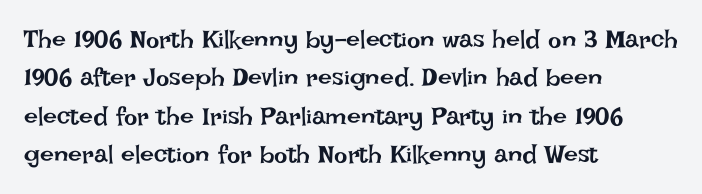
This sample uses an upright cut, with every glyph sitting square on the baseline. The string is rendered with underlining switched off. Tracking value appears to be zero — textbook default spacing. The lines in this sample share a left origin and differ only in where they stop. Vertical spacing — default.
